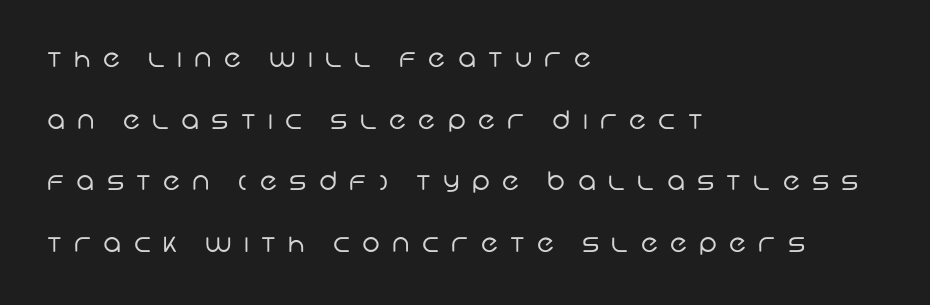
Q: Is the text bold? A: No.
Q: Is the text underlined? A: No.
Q: How is the paragraph aligned? A: Left-aligned.
Q: Is the spacing between letters normal or unusually wide? A: Unusually wide.
Q: Is the spacing between lines tight, normal or loose? A: Loose.
